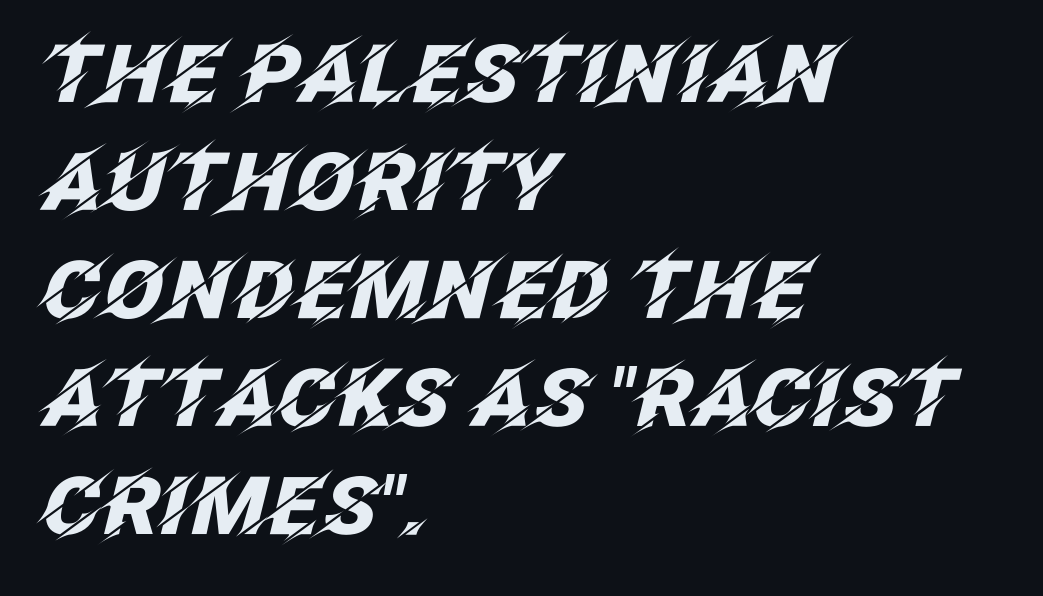
Q: Is the text bold? A: Yes.
Q: Is the text italic (slanted)? A: Yes, it leans right by about 12 degrees.
Q: Is the text underlined? A: No.
Q: How is the paragraph aligned? A: Left-aligned.
Q: Is the spacing between letters normal or unusually wide? A: Normal.
Q: Is the spacing between lines tight, normal or loose? A: Normal.
Q: Width (condensed, normal, or wide)? A: Normal.
Q: Stroke contrast? A: Low.
Q: x-height? A: Large.
Q: Monospaced? A: No.
